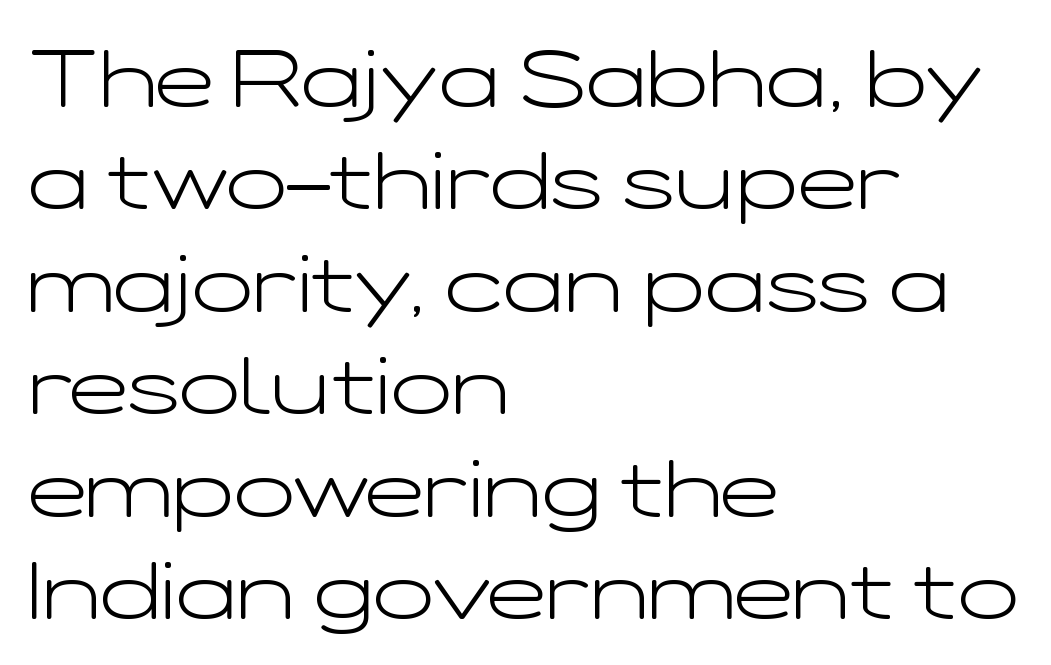
The line texture is even and compact thanks to regular tracking. Layout note: lines flush left. This is not heavy type; no bold has been used. Lines of text with bare space underneath. Are there feet on the stems? There aren't — it's a sans. Character widths vary here, with narrow letters taking less room than wide ones.
